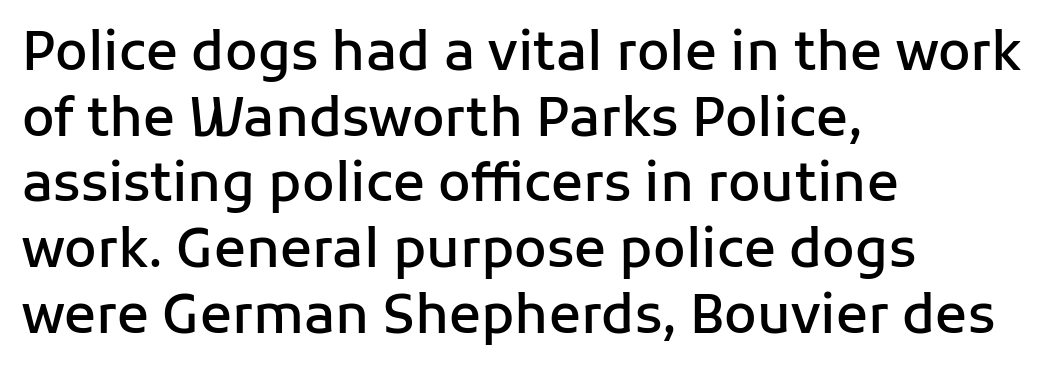
{"serif": "no", "italic": "no", "bold": "semi", "weight": "semibold", "width": "normal", "stroke_contrast": "low", "x_height": "medium", "monospaced": "no", "underline": "no", "align": "left", "line_spacing_ratio": 1.24, "letter_spacing": "normal", "letter_spacing_em": 0.0, "glyph_px": 53}
